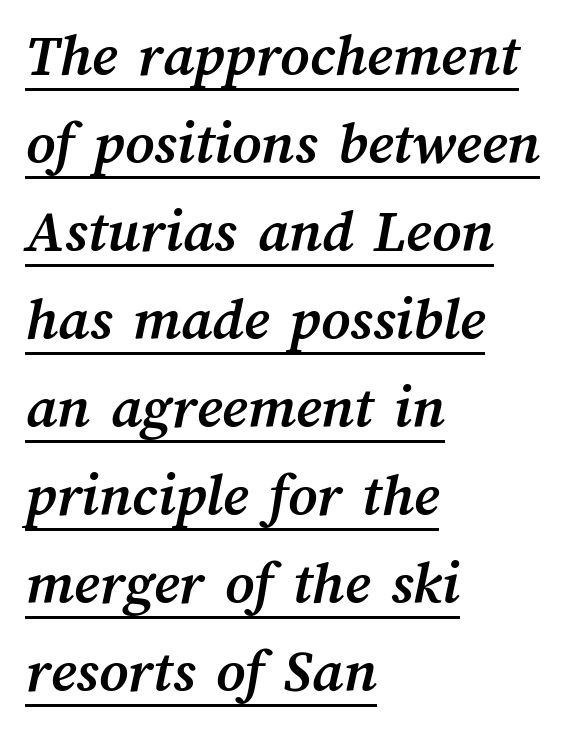
{"bold": "yes", "weight": "semibold", "width": "normal", "stroke_contrast": "medium", "x_height": "medium", "monospaced": "no", "underline": "yes", "align": "left", "line_spacing": "normal", "line_spacing_ratio": 1.42, "letter_spacing": "normal", "letter_spacing_em": 0.0, "glyph_px": 62}
